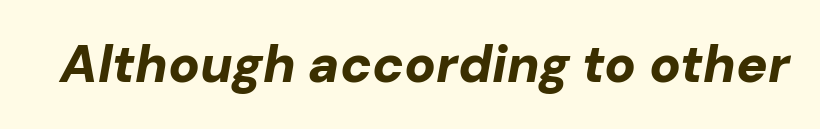
Quick note: italic. Weight check: bold — yes, fully. Underlining? Definitely not there. The rendering keeps characters at their native spacing. Each letter keeps its own natural width here, so spacing adapts to shape.
